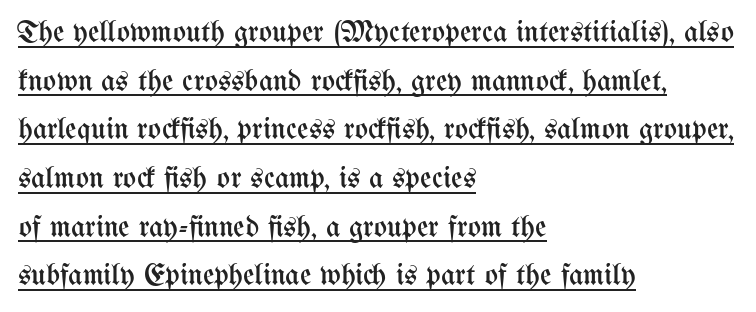
The rendering keeps characters at their native spacing. Weight: regular or lighter. The setting favours the left margin, as ordinary paragraphs usually do. What's the leading like? Ordinary, nothing unusual.
